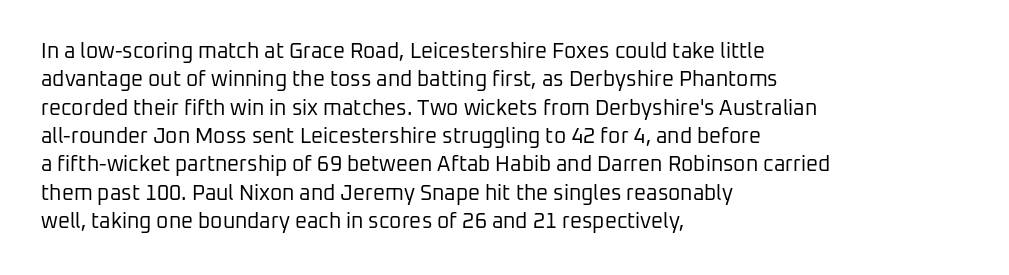
Q: Is the text bold? A: No.
Q: Is the text italic (slanted)? A: No, it is upright.
Q: Is the text underlined? A: No.
Q: How is the paragraph aligned? A: Left-aligned.
Q: Is the spacing between letters normal or unusually wide? A: Normal.
Q: Is the spacing between lines tight, normal or loose? A: Normal.
